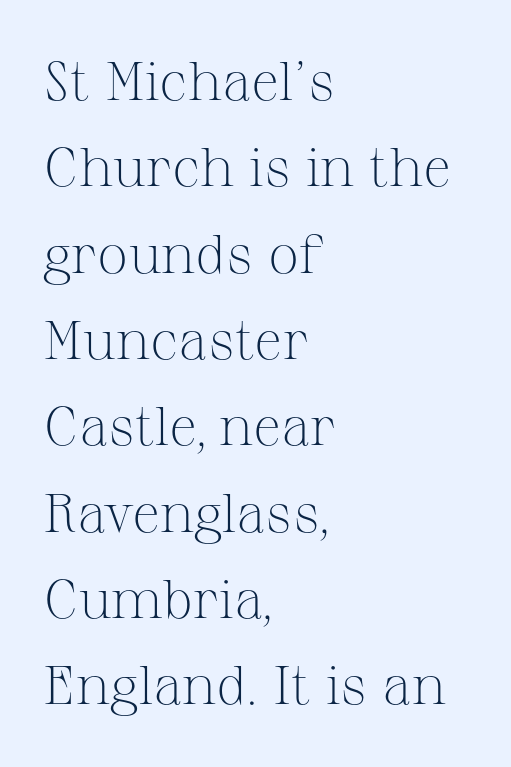
Unbolded letterforms with no extra heft. Spacing between characters is what you'd get straight out of the box. The letters advance in unequal steps, a hallmark of proportional type. Compared with typical paragraphs, the rows here are spaced about the same. A bare baseline throughout the passage.
